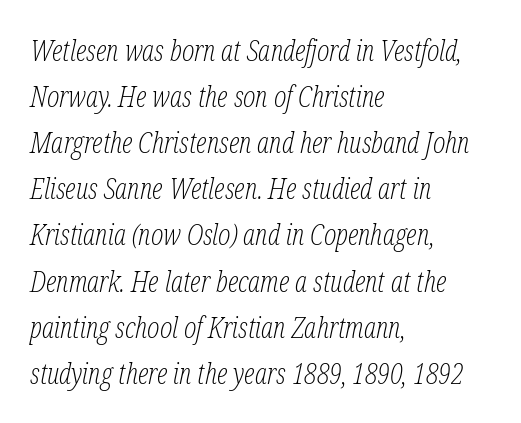
Caption: multi-line text, flush left, ragged right. Rule under the text: the space is simply empty. Rendered with sloped, italic letterforms. Note the varied advance widths — an 'i' is clearly narrower than an 'm'. The letters sit at their default tracking, neither squeezed nor spread. This is not heavy type; no bold has been used.
